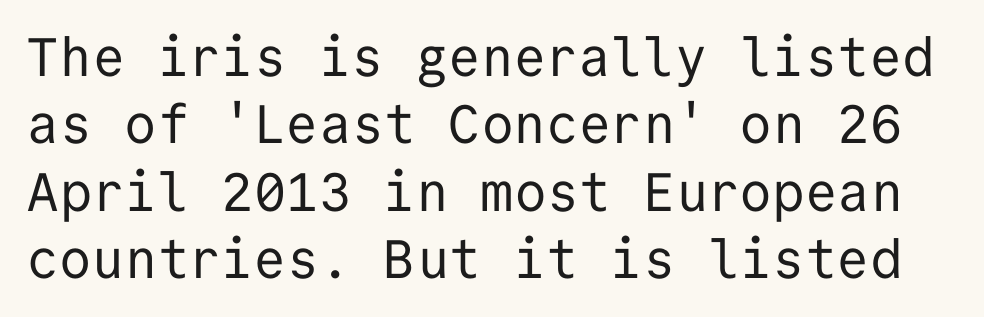
The image shows 54 px regular-weight sans-serif type, upright, monospaced; set normal line spacing (1.25x), normal letter spacing, not underlined; low stroke contrast and a medium x-height.
